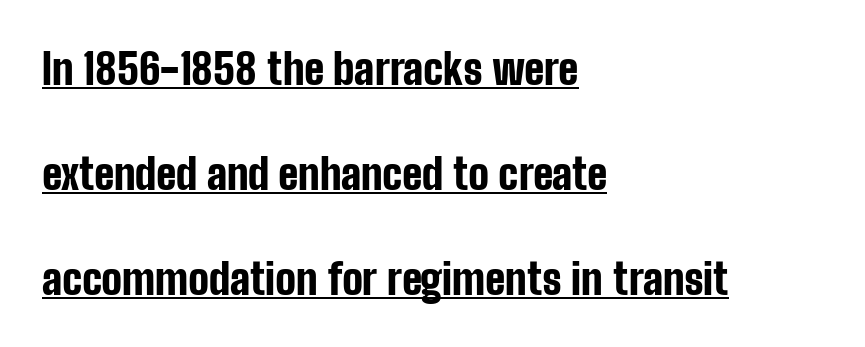
Between one letter and the next there's only the usual sliver of space. Font category for this specimen: sans-serif. In terms of posture, this sample is upright. Does the weight exceed regular? Yes, all the way to bold. This sample has the flowing, uneven cadence of proportional lettering. Caption: lettering with a line underneath.
